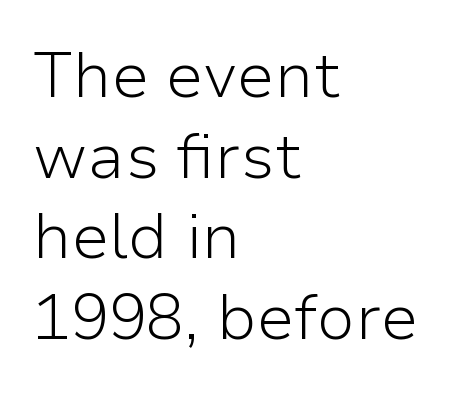
{"serif": "no", "italic": "no", "bold": "no", "weight": "light", "width": "normal", "stroke_contrast": "low", "x_height": "medium", "monospaced": "no", "underline": "no", "align": "left", "line_spacing": "normal", "line_spacing_ratio": 1.28, "letter_spacing": "normal", "letter_spacing_em": 0.0, "glyph_px": 63}
